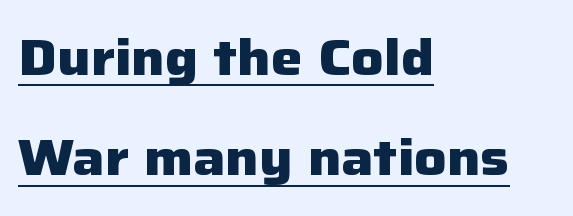
{"serif": "no", "italic": "no", "bold": "yes", "weight": "heavy", "width": "normal", "stroke_contrast": "low", "x_height": "medium", "monospaced": "no", "underline": "yes", "align": "left", "line_spacing": "loose", "line_spacing_ratio": 2.01, "letter_spacing": "normal", "letter_spacing_em": 0.0, "glyph_px": 50}
